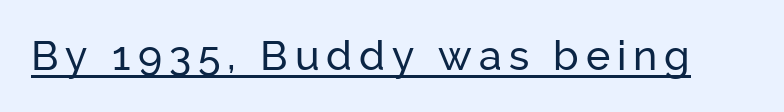
Q: Is the text italic (slanted)? A: No, it is upright.
Q: Is the typeface a serif or a sans-serif typeface? A: Sans-serif.
Q: Is the text underlined? A: Yes.
Q: Width (condensed, normal, or wide)? A: Normal.
Q: Stroke contrast? A: Low.
Q: x-height? A: Medium.
Q: Monospaced? A: No.
